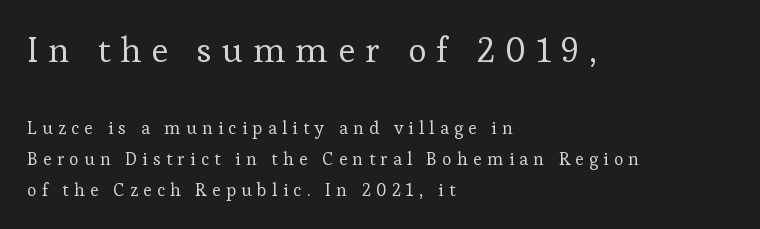
Q: Is the text bold? A: No.
Q: Is the text italic (slanted)? A: No, it is upright.
Q: Is the typeface a serif or a sans-serif typeface? A: Serif.
Q: Is the text underlined? A: No.
Q: How is the paragraph aligned? A: Left-aligned.
Q: Is the spacing between letters normal or unusually wide? A: Unusually wide.
Q: Which block of text is set in a larger size, the first (top) or the second (bottom)? A: The first (top) one.
Q: Width (condensed, normal, or wide)? A: Normal.
Q: Stroke contrast? A: Low.
Q: x-height? A: Medium.
Q: Monospaced? A: No.
